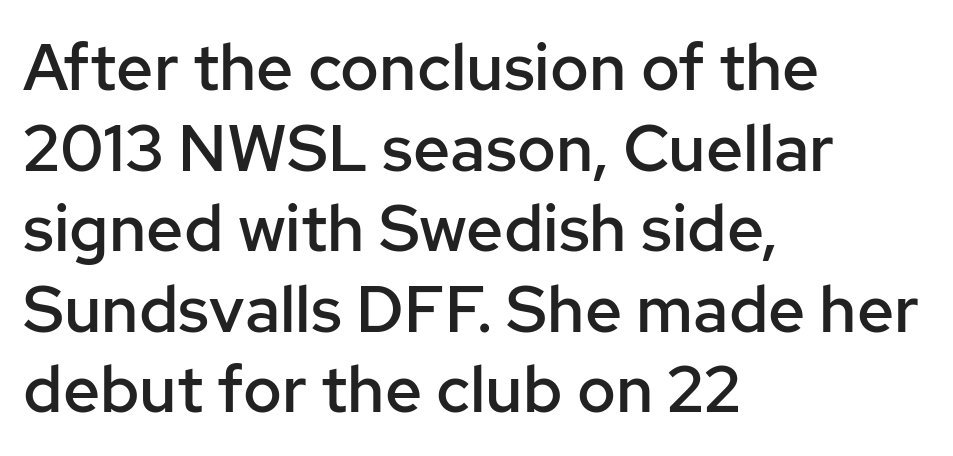
The image shows 65 px semibold sans-serif type, upright; set left-aligned, line spacing 1.24x, normal letter spacing, not underlined; low stroke contrast and a medium x-height.
